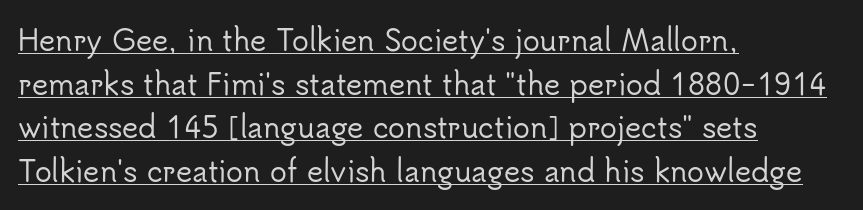
{"serif": "no", "italic": "no", "width": "normal", "stroke_contrast": "low", "x_height": "small", "monospaced": "no", "underline": "yes", "align": "left", "line_spacing": "normal", "line_spacing_ratio": 1.56, "letter_spacing": "normal", "letter_spacing_em": 0.0, "glyph_px": 28}
